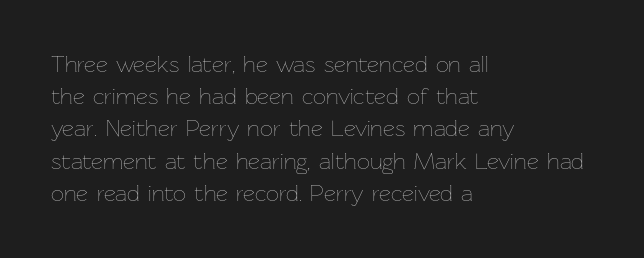
The image shows 23 px text type, upright; set left-aligned, normal line spacing (1.4x), normal letter spacing, not underlined.
